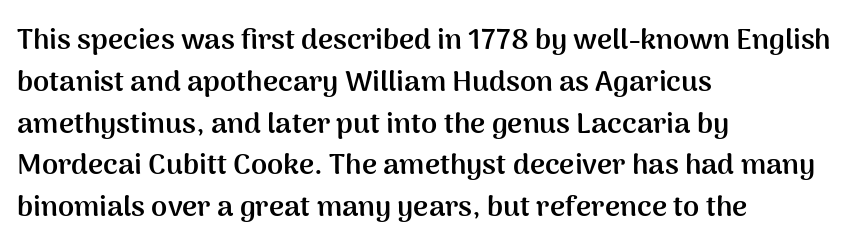
To sum up the face: it is a sans, with no serifs. Is there any slant? The stems are plumb. Proportional: the letters do not fall into vertical columns. Plain, unruled lines of type.
